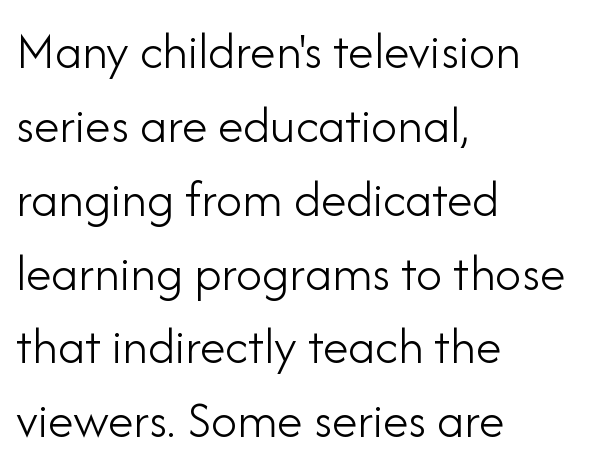
Q: Is the text bold? A: No.
Q: Is the text italic (slanted)? A: No, it is upright.
Q: Is the typeface a serif or a sans-serif typeface? A: Sans-serif.
Q: Is the text underlined? A: No.
Q: How is the paragraph aligned? A: Left-aligned.
Q: Is the spacing between letters normal or unusually wide? A: Normal.
Q: Is the spacing between lines tight, normal or loose? A: Normal.
Q: Width (condensed, normal, or wide)? A: Normal.
Q: Stroke contrast? A: Low.
Q: x-height? A: Small.
Q: Monospaced? A: No.
